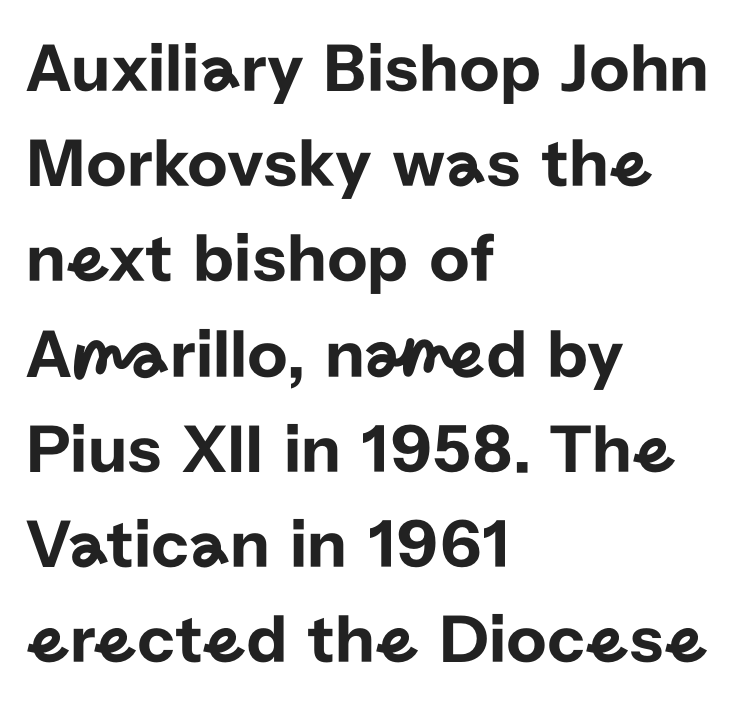
{"serif": "no", "italic": "no", "width": "normal", "stroke_contrast": "low", "x_height": "medium", "monospaced": "no", "underline": "no", "align": "left", "line_spacing": "normal", "line_spacing_ratio": 1.36, "letter_spacing": "normal", "letter_spacing_em": 0.0, "glyph_px": 70}
